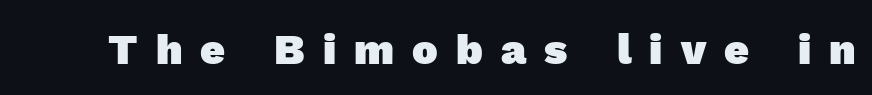
Q: Is the text bold? A: Yes.
Q: Is the typeface a serif or a sans-serif typeface? A: Sans-serif.
Q: Is the text underlined? A: No.
Q: Is the spacing between letters normal or unusually wide? A: Unusually wide.
Q: Width (condensed, normal, or wide)? A: Normal.
Q: x-height? A: Medium.
Q: Monospaced? A: No.
